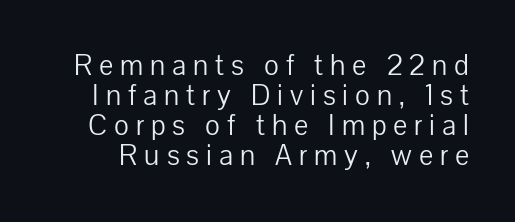
How would I describe the line gaps? Narrow and economical. The font is comparable to plain body text, perhaps lighter. Do the letters lean? They stand straight. Do the characters align in a grid? No, the font is proportional. Descender tails drop into unmarked territory.
